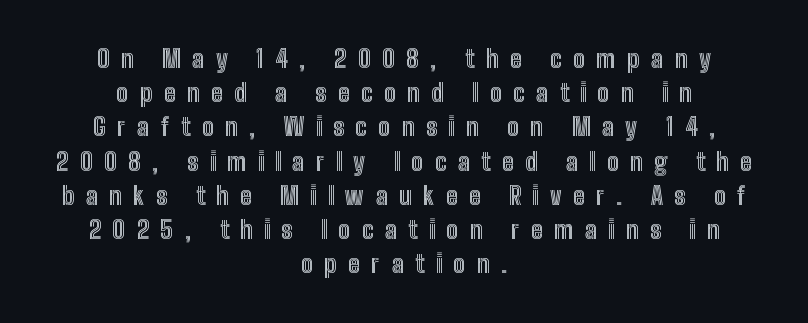
{"italic": "no", "underline": "no", "align": "center", "line_spacing": "normal", "line_spacing_ratio": 1.37, "letter_spacing": "wide", "letter_spacing_em": 0.46, "glyph_px": 25}
